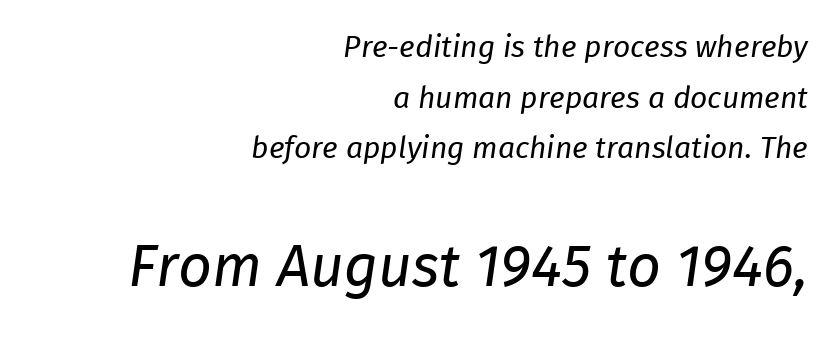
{"italic": "yes", "lean": "right", "slant_degrees": 8, "bold": "no", "weight": "regular", "width": "normal", "stroke_contrast": "low", "x_height": "medium", "monospaced": "no", "underline": "no", "align": "right", "line_spacing": "normal", "line_spacing_ratio": 1.69, "letter_spacing": "normal", "letter_spacing_em": 0.0, "larger_block": "second", "size_ratio": 1.97, "glyph_px": 59}
